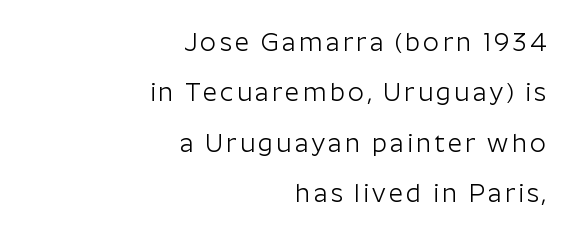
What's the leading like? Stretched, with rows far apart. The zone under the glyphs is completely vacant. The specimen reads as upright at a glance. Weight class: somewhere from thin through regular. Which margin do the lines hug? The right one — the left edge is uneven.
